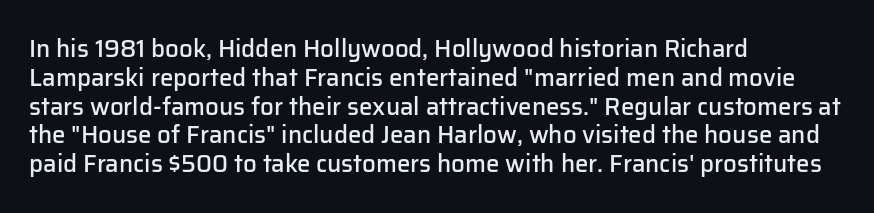
Line beginnings align vertically; line endings do not. The string is rendered with underlining switched off. Emphasis by weight is partial: semibold. Italic? Not at all — the glyphs are vertical. Caption: standard tracking, unaltered.
